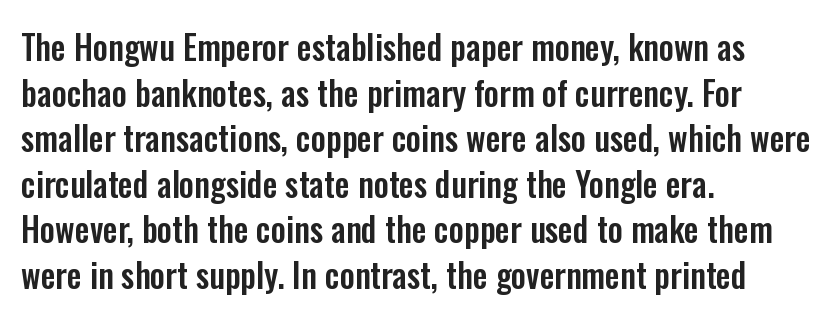
Q: Is the text italic (slanted)? A: No, it is upright.
Q: Is the typeface a serif or a sans-serif typeface? A: Sans-serif.
Q: Is the text underlined? A: No.
Q: How is the paragraph aligned? A: Left-aligned.
Q: Is the spacing between letters normal or unusually wide? A: Normal.
Q: Is the spacing between lines tight, normal or loose? A: Normal.
Q: Width (condensed, normal, or wide)? A: Condensed.
Q: Stroke contrast? A: Low.
Q: x-height? A: Medium.
Q: Monospaced? A: No.
